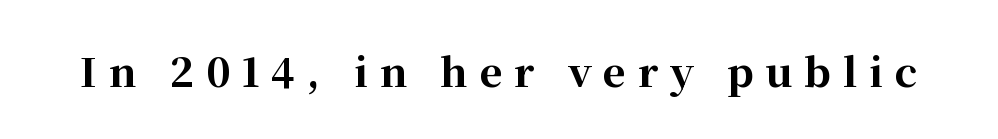
{"serif": "yes", "italic": "no", "bold": "yes", "weight": "bold", "width": "normal", "stroke_contrast": "high", "x_height": "medium", "monospaced": "no", "underline": "no", "letter_spacing": "wide", "letter_spacing_em": 0.29, "glyph_px": 40}
